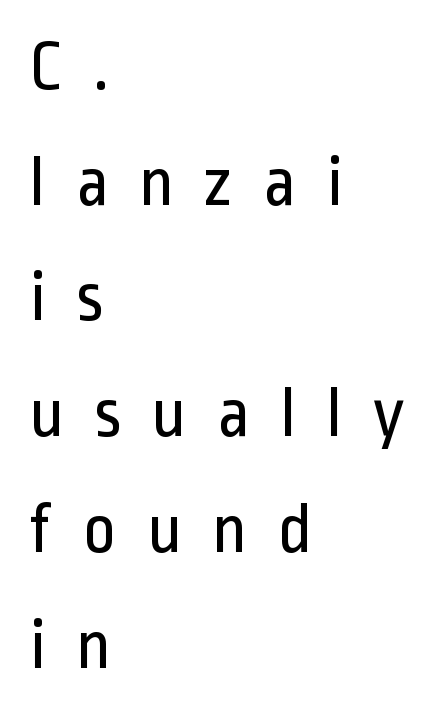
Is there much room between lines? A standard amount, neither cramped nor airy. The passage shown is typed in a proportional face where columns would drift. In terms of posture, this sample is upright. A light-to-regular cut is what we see here. The lines are quadded left. Letterform terminals end flat and unadorned throughout the passage.
